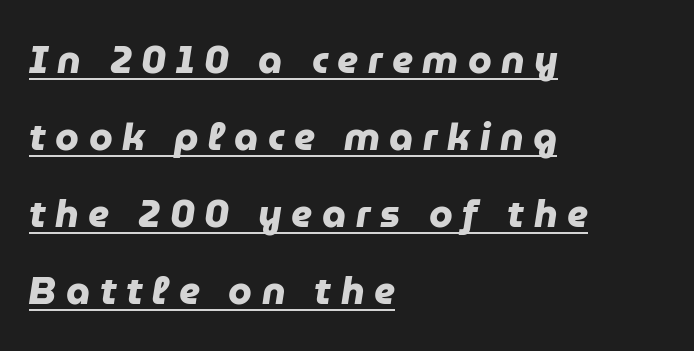
Beneath each row of characters lies a ruled line. Looks like regular typesetting: each glyph gets only the width it needs. Examine the stroke ends and you'll find no serifs. Loosely led — the rows are spread out. The rendering uses a bold face; every stroke is thick and dark. Horizontally, the lines are justified to the leading edge only.
